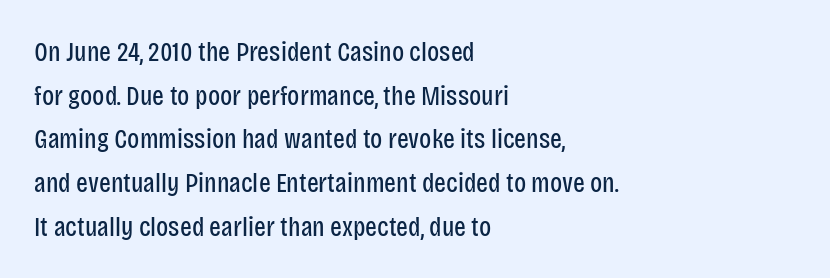
These lines sit exactly where default settings would place them. Character widths vary here, with narrow letters taking less room than wide ones. A typesetter would call this zero additional tracking. The strokes are not fattened; the text isn't bold.
